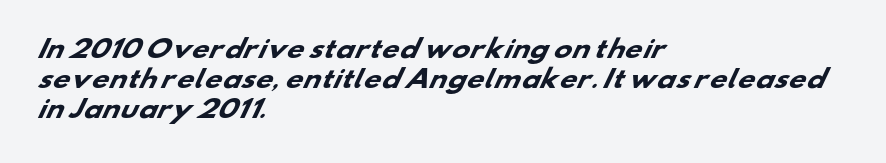
There is no visible air inserted between adjacent glyphs. Its strokes are broad and dark, the hallmark of bold type. Compared with a centered layout, this one pins lines to the left instead. Letters rest on an invisible, unmarked baseline.
